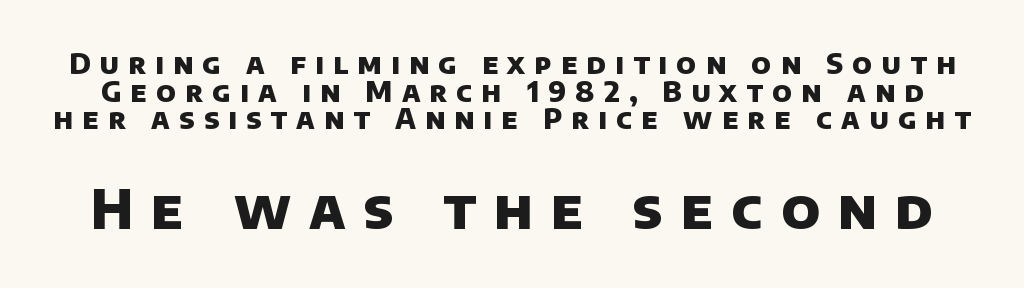
The image shows 55 px heavy sans-serif type; set tight line spacing (0.99x), unusually wide letter spacing (+0.33 em), not underlined; the second (bottom) block is 1.96x larger; low stroke contrast and a large x-height.
